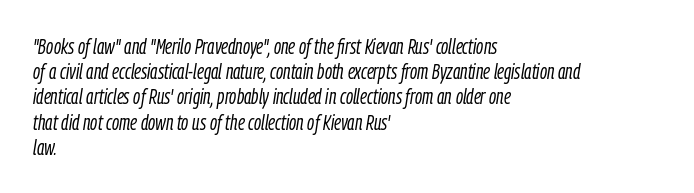
Q: Is the text bold? A: No.
Q: Is the text italic (slanted)? A: Yes, it leans right by about 9 degrees.
Q: Is the text underlined? A: No.
Q: How is the paragraph aligned? A: Left-aligned.
Q: Is the spacing between letters normal or unusually wide? A: Normal.
